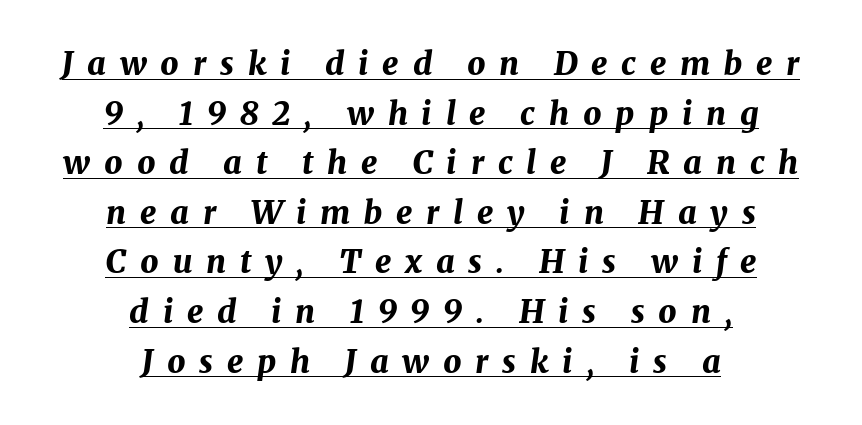
{"italic": "yes", "lean": "right", "slant_degrees": 8, "bold": "yes", "weight": "bold", "width": "normal", "stroke_contrast": "medium", "x_height": "medium", "monospaced": "no", "underline": "yes", "align": "center", "line_spacing": "normal", "line_spacing_ratio": 1.55, "letter_spacing": "wide", "letter_spacing_em": 0.43, "glyph_px": 32}
